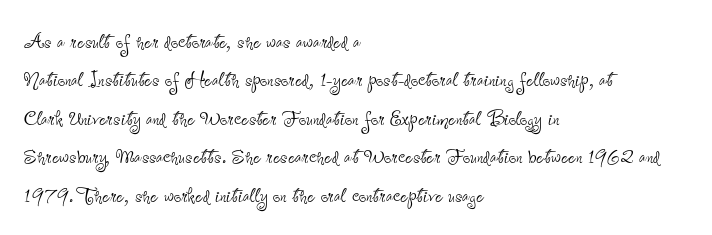
Leftover space on each line is placed entirely after the last word. The font sits on the lighter half of the weight spectrum, regular included. Here the glyphs are tracked normally, forming tight word shapes. Evenly set lines give the paragraph a standard silhouette. The area under the type is left untouched.
